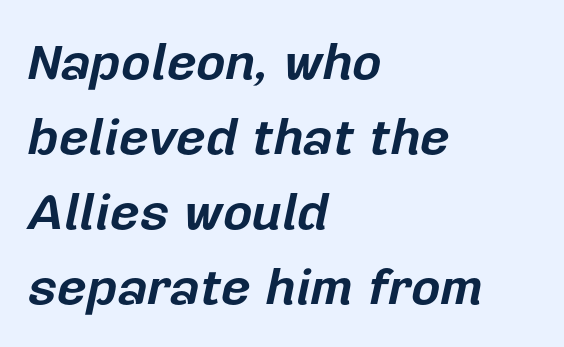
{"italic": "yes", "lean": "right", "slant_degrees": 12, "bold": "yes", "weight": "bold", "width": "normal", "stroke_contrast": "low", "x_height": "medium", "monospaced": "no", "underline": "no", "align": "left", "line_spacing": "normal", "line_spacing_ratio": 1.47, "letter_spacing": "normal", "letter_spacing_em": 0.0, "glyph_px": 51}
